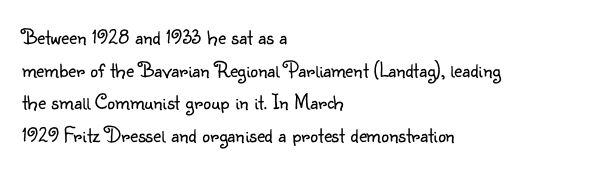
Q: Is the text bold? A: No.
Q: Is the text italic (slanted)? A: No, it is upright.
Q: Is the text underlined? A: No.
Q: How is the paragraph aligned? A: Left-aligned.
Q: Is the spacing between letters normal or unusually wide? A: Normal.
Q: Is the spacing between lines tight, normal or loose? A: Normal.
